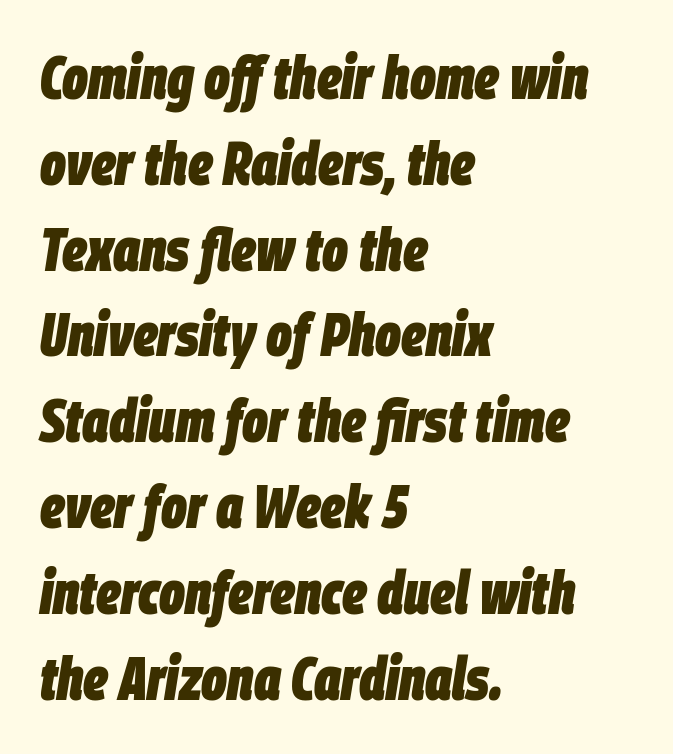
{"italic": "yes", "lean": "right", "slant_degrees": 9, "bold": "yes", "weight": "heavy", "width": "condensed", "stroke_contrast": "low", "x_height": "large", "monospaced": "no", "underline": "no", "align": "left", "line_spacing": "normal", "line_spacing_ratio": 1.43, "letter_spacing": "normal", "letter_spacing_em": 0.0, "glyph_px": 60}
